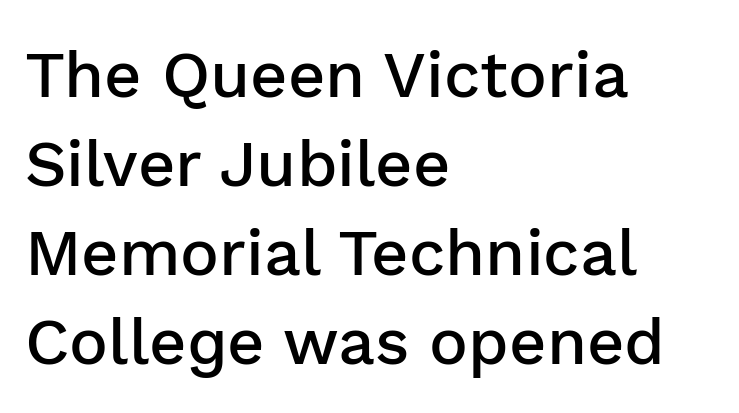
The image shows 65 px semibold sans-serif type, upright; set left-aligned, normal line spacing (1.37x), normal letter spacing, not underlined; low stroke contrast and a medium x-height.
